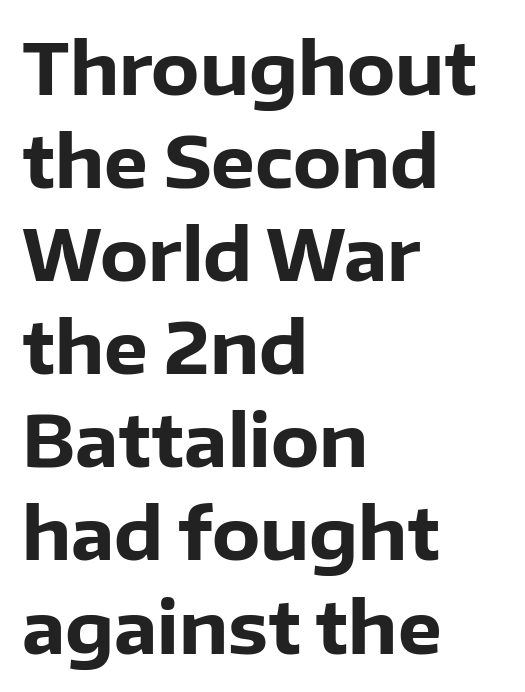
{"serif": "no", "italic": "no", "bold": "yes", "weight": "heavy", "width": "normal", "stroke_contrast": "low", "x_height": "medium", "monospaced": "no", "underline": "no", "align": "left", "line_spacing": "normal", "line_spacing_ratio": 1.33, "letter_spacing": "normal", "letter_spacing_em": 0.0, "glyph_px": 70}
